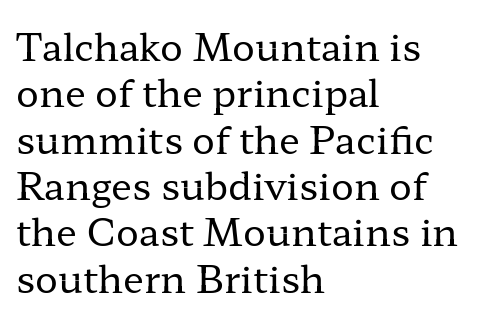
The image shows 38 px regular-weight, wide serif type, upright; set left-aligned, line spacing 1.22x, normal letter spacing, not underlined; low stroke contrast and a medium x-height.
